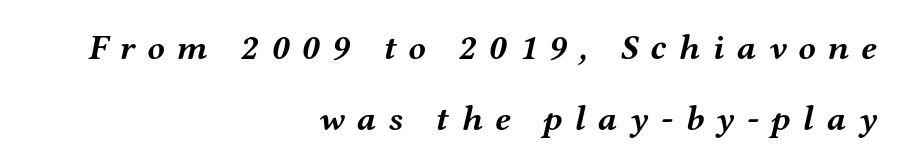
Q: Is the text bold? A: Yes.
Q: Is the text italic (slanted)? A: Yes, it leans right by about 12 degrees.
Q: Is the typeface a serif or a sans-serif typeface? A: Serif.
Q: Is the text underlined? A: No.
Q: How is the paragraph aligned? A: Right-aligned.
Q: Is the spacing between letters normal or unusually wide? A: Unusually wide.
Q: Is the spacing between lines tight, normal or loose? A: Loose.
Q: Width (condensed, normal, or wide)? A: Wide.
Q: Stroke contrast? A: Medium.
Q: x-height? A: Medium.
Q: Monospaced? A: No.
